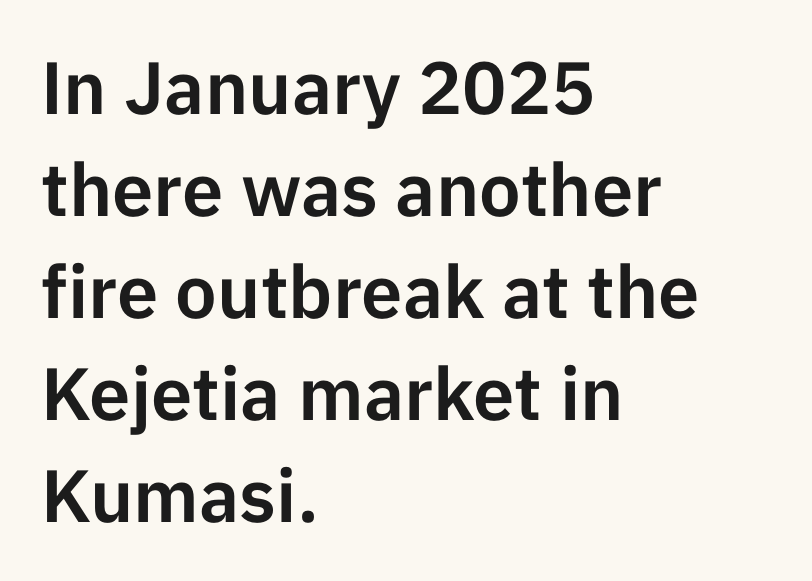
The image shows 74 px sans-serif type, upright; set left-aligned, normal line spacing (1.38x), normal letter spacing, not underlined; low stroke contrast and a medium x-height.
